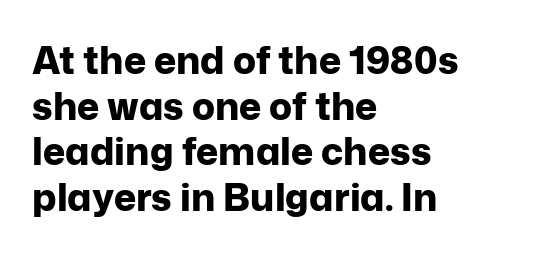
The image shows 38 px bold sans-serif type, upright; set left-aligned, line spacing 1.2x, normal letter spacing, not underlined; low stroke contrast and a medium x-height.
